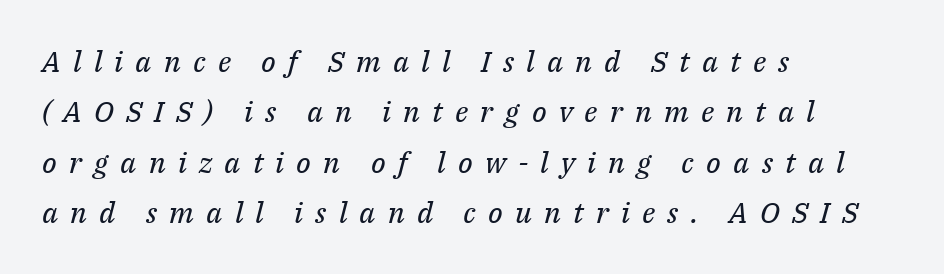
The image shows 29 px regular-weight serif type, italic (leaning right); set left-aligned, line spacing 1.74x, unusually wide letter spacing (+0.42 em), not underlined; medium stroke contrast and a medium x-height.
